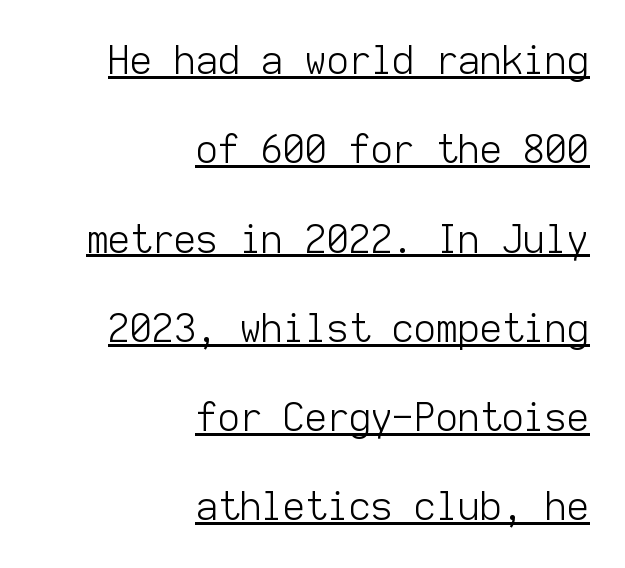
This sample has the even, mechanical cadence of fixed-width lettering. Are there feet on the stems? There aren't — it's a sans. A student would call this right alignment; a typographer would say flush right, rag left. Honestly, the letter spacing is just normal — you wouldn't notice it.
